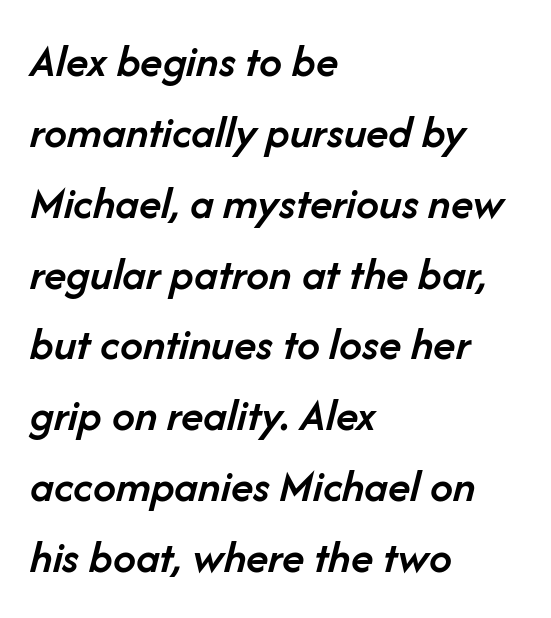
{"italic": "yes", "lean": "right", "slant_degrees": 14, "bold": "semi", "weight": "semibold", "width": "normal", "stroke_contrast": "low", "x_height": "medium", "monospaced": "no", "underline": "no", "align": "left", "line_spacing": "normal", "line_spacing_ratio": 1.54, "letter_spacing": "normal", "letter_spacing_em": 0.0, "glyph_px": 46}
